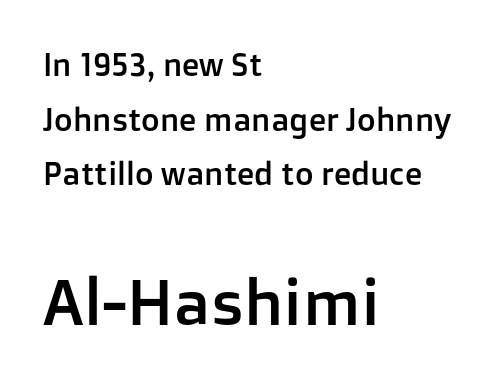
{"serif": "no", "italic": "no", "width": "normal", "stroke_contrast": "low", "x_height": "medium", "monospaced": "no", "underline": "no", "align": "left", "line_spacing_ratio": 1.71, "letter_spacing": "normal", "letter_spacing_em": 0.0, "larger_block": "second", "size_ratio": 2.03, "glyph_px": 65}
